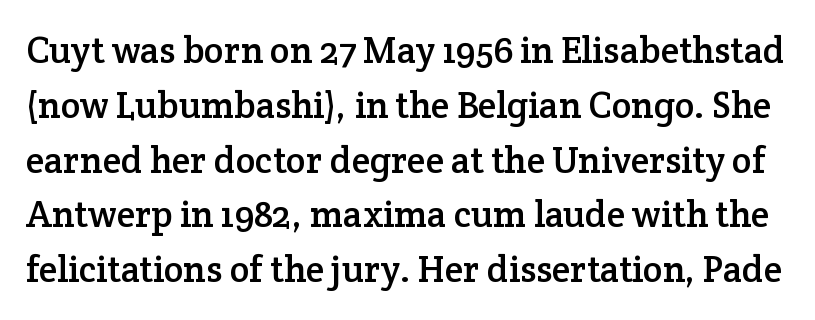
The image shows 37 px serif type, upright; set normal line spacing (1.48x), normal letter spacing, not underlined; low stroke contrast and a medium x-height.
